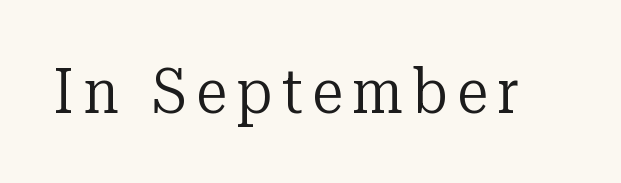
{"serif": "yes", "italic": "no", "bold": "no", "weight": "regular", "width": "normal", "stroke_contrast": "low", "x_height": "medium", "monospaced": "no", "underline": "no", "glyph_px": 63}
